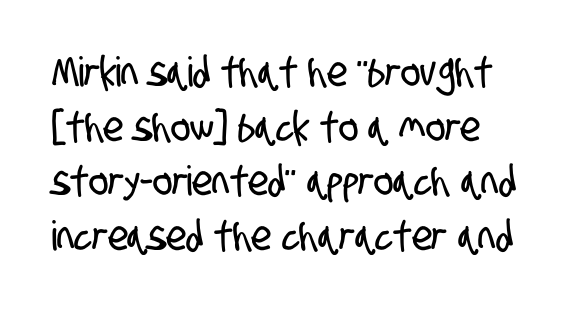
The image shows 41 px condensed sans-serif type; set left-aligned, normal line spacing (1.33x), normal letter spacing, not underlined; low stroke contrast and a large x-height.
